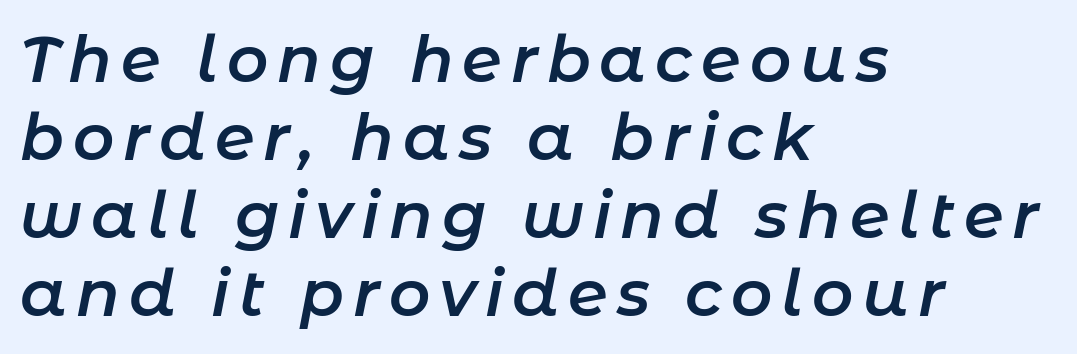
The passage shown is semibold, sitting just below true bold. Descenders are the only things crossing below the line. Which margin do the lines hug? The left one — the right edge is uneven. The text carries the slant typical of an italic or oblique font. The passage shown is typed in a proportional face where columns would drift.
